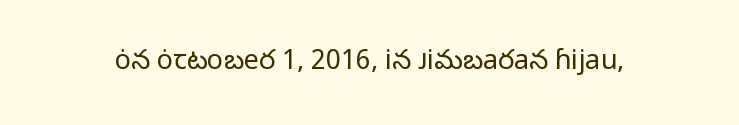
{"italic": "no", "bold": "no", "underline": "no", "letter_spacing": "normal", "letter_spacing_em": 0.0, "glyph_px": 27}
